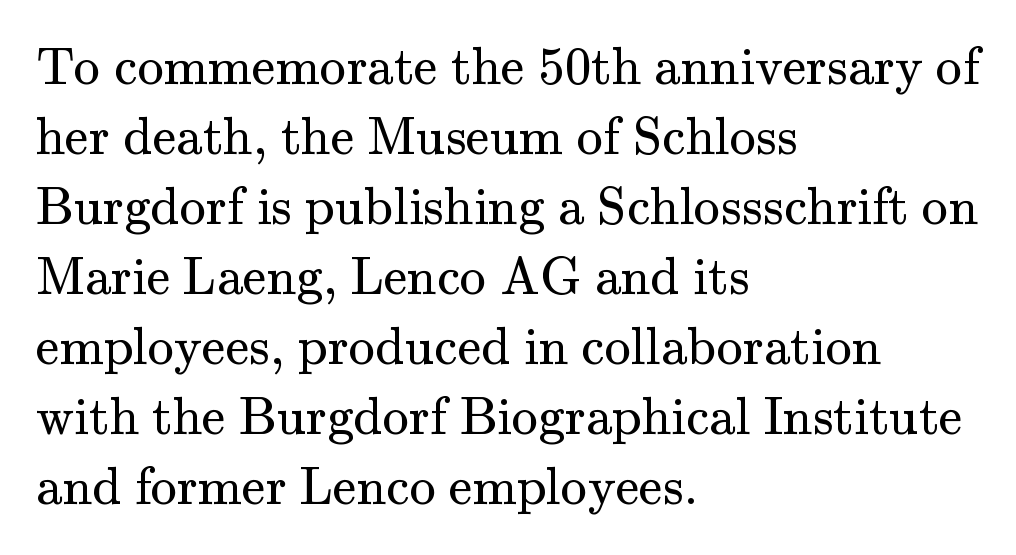
Q: Is the text bold? A: No.
Q: Is the text italic (slanted)? A: No, it is upright.
Q: Is the typeface a serif or a sans-serif typeface? A: Serif.
Q: Is the text underlined? A: No.
Q: How is the paragraph aligned? A: Left-aligned.
Q: Is the spacing between letters normal or unusually wide? A: Normal.
Q: Is the spacing between lines tight, normal or loose? A: Normal.
Q: Width (condensed, normal, or wide)? A: Normal.
Q: Stroke contrast? A: Medium.
Q: x-height? A: Small.
Q: Monospaced? A: No.
